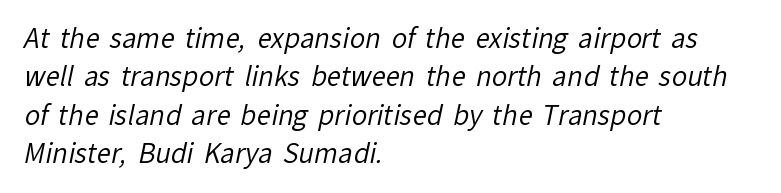
The image shows 26 px text type; set left-aligned, normal line spacing (1.48x), normal letter spacing, not underlined.
